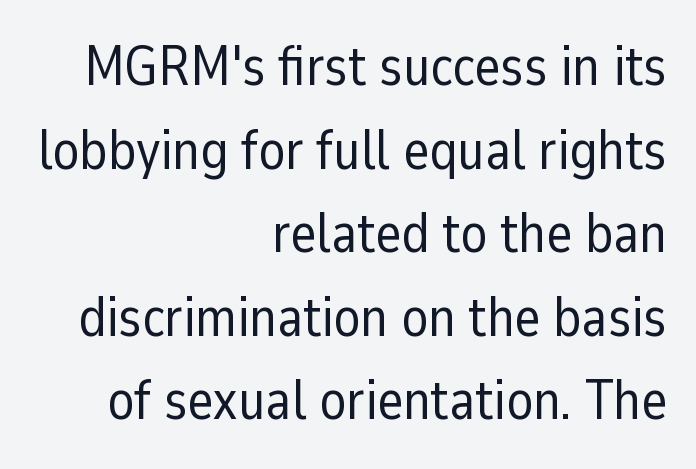
Q: Is the text bold? A: No.
Q: Is the text italic (slanted)? A: No, it is upright.
Q: Is the typeface a serif or a sans-serif typeface? A: Sans-serif.
Q: Is the text underlined? A: No.
Q: How is the paragraph aligned? A: Right-aligned.
Q: Is the spacing between letters normal or unusually wide? A: Normal.
Q: Is the spacing between lines tight, normal or loose? A: Normal.
Q: Width (condensed, normal, or wide)? A: Normal.
Q: Stroke contrast? A: Low.
Q: x-height? A: Medium.
Q: Monospaced? A: No.
